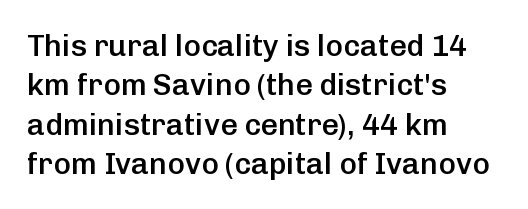
The letterforms sit shoulder to shoulder at normal distance. Teacher's note: observe the even left margin — that is flush-left alignment. Spacing verdict: proportional, widths tailored to each character. Are there feet on the stems? There aren't — it's a sans. The lettering stays uniformly vertical, giving the passage a roman look.
